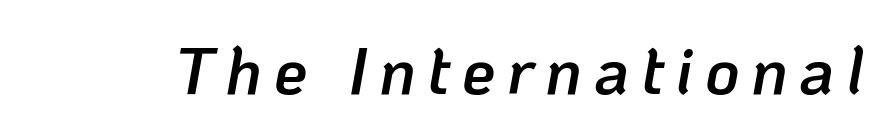
This is moderately heavy type, rendered in semibold. An italicized treatment has been applied to the whole sample. The zone under the glyphs is completely vacant. Think of a printed novel: that variable character pitch is what you see here.
